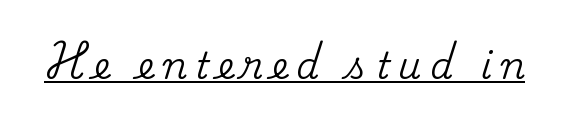
{"serif": "yes", "width": "normal", "stroke_contrast": "medium", "x_height": "small", "monospaced": "no", "underline": "yes", "letter_spacing": "wide", "letter_spacing_em": 0.24, "glyph_px": 36}
